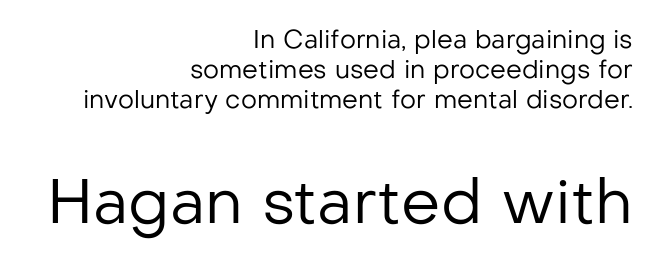
Q: Is the text bold? A: No.
Q: Is the text italic (slanted)? A: No, it is upright.
Q: Is the typeface a serif or a sans-serif typeface? A: Sans-serif.
Q: Is the text underlined? A: No.
Q: How is the paragraph aligned? A: Right-aligned.
Q: Is the spacing between letters normal or unusually wide? A: Normal.
Q: Which block of text is set in a larger size, the first (top) or the second (bottom)? A: The second (bottom) one.
Q: Width (condensed, normal, or wide)? A: Normal.
Q: Stroke contrast? A: Low.
Q: x-height? A: Medium.
Q: Monospaced? A: No.
